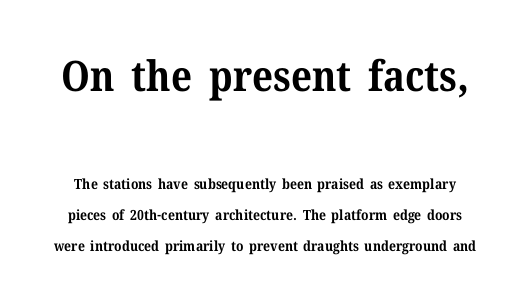
The image shows 42 px bold serif type, upright; set loose line spacing (2.21x), normal letter spacing, not underlined; the first (top) block is 3.0x larger; medium stroke contrast and a medium x-height.
